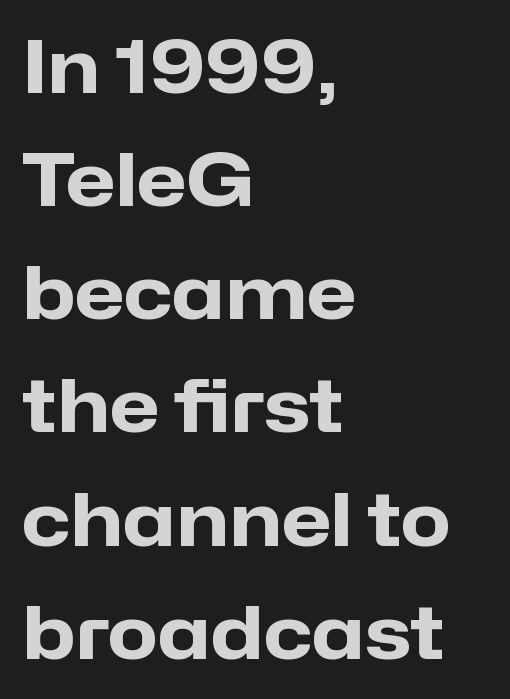
{"serif": "no", "italic": "no", "bold": "yes", "weight": "heavy", "width": "normal", "stroke_contrast": "low", "x_height": "medium", "monospaced": "no", "underline": "no", "align": "left", "line_spacing": "normal", "line_spacing_ratio": 1.55, "letter_spacing": "normal", "letter_spacing_em": 0.0, "glyph_px": 73}
